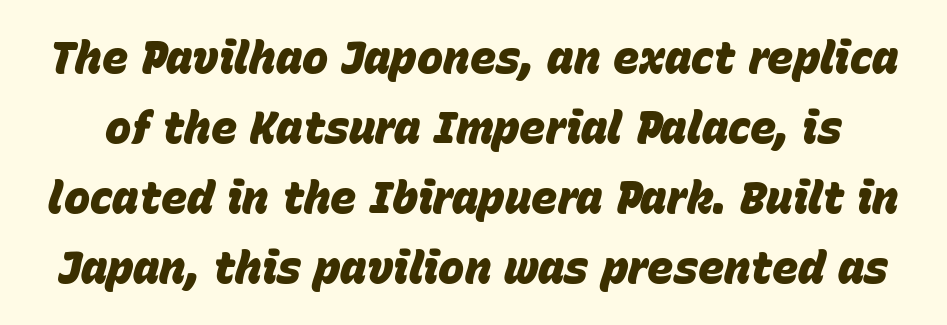
Q: Is the text bold? A: Yes.
Q: Is the text italic (slanted)? A: Yes, it leans right by about 15 degrees.
Q: Is the text underlined? A: No.
Q: Is the spacing between letters normal or unusually wide? A: Normal.
Q: Is the spacing between lines tight, normal or loose? A: Normal.
Q: Width (condensed, normal, or wide)? A: Normal.
Q: Stroke contrast? A: Low.
Q: x-height? A: Large.
Q: Monospaced? A: No.
